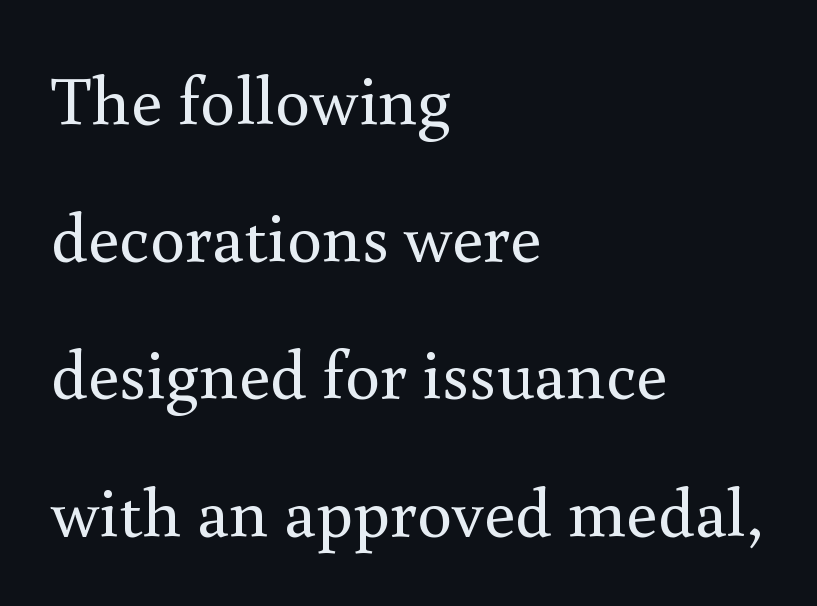
{"serif": "yes", "italic": "no", "bold": "no", "weight": "regular", "width": "normal", "x_height": "small", "monospaced": "no", "underline": "no", "align": "left", "line_spacing": "loose", "line_spacing_ratio": 1.96, "letter_spacing": "normal", "letter_spacing_em": 0.0, "glyph_px": 70}
